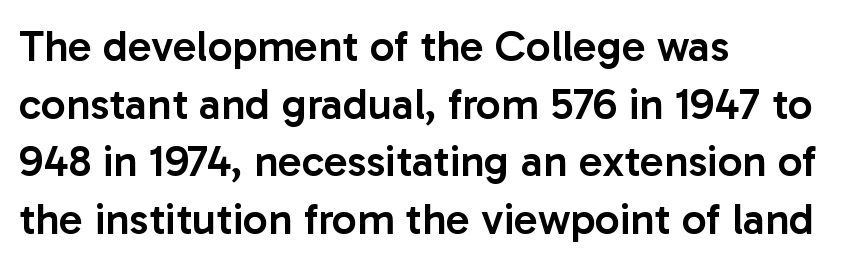
The image shows 44 px semibold sans-serif type, upright; set left-aligned, normal line spacing (1.31x), normal letter spacing, not underlined; low stroke contrast and a medium x-height.
